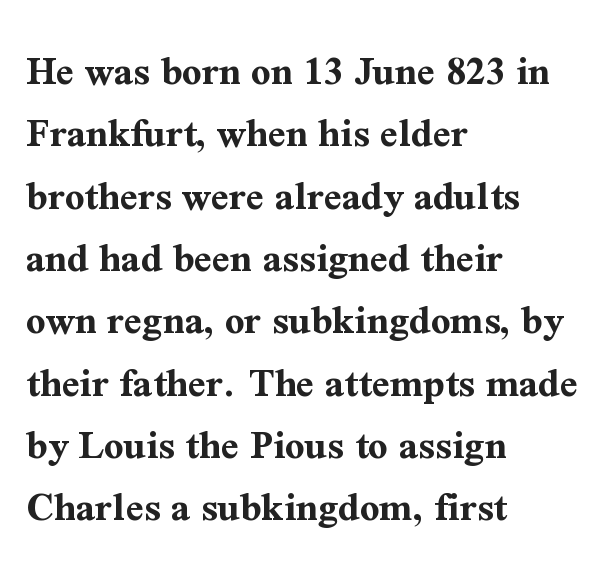
The lines are quadded left. In terms of letterform style, serifs are clearly present. The strip under each line holds only bare page. Is the type bold? Yes — the strokes are clearly thick and heavy.
